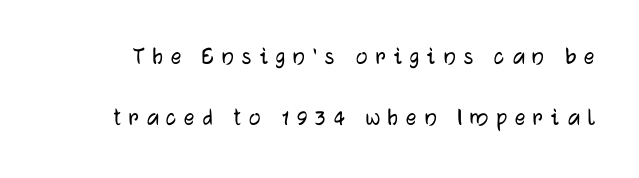
Q: Is the text italic (slanted)? A: No, it is upright.
Q: Is the text underlined? A: No.
Q: Is the spacing between letters normal or unusually wide? A: Unusually wide.
Q: Is the spacing between lines tight, normal or loose? A: Loose.
